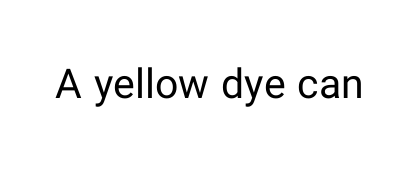
The strip under each line holds only bare page. Summary of weight: not heavy and not bold. Do the letters lean? They stand straight. A typesetter would call this zero additional tracking. Note: no serifs on the glyphs.
